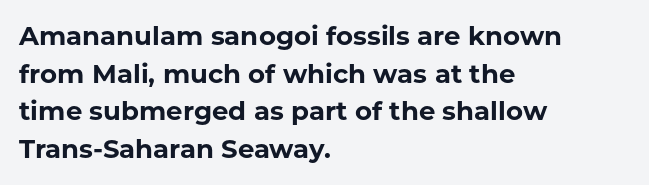
Q: Is the text bold? A: Yes.
Q: Is the text italic (slanted)? A: No, it is upright.
Q: Is the text underlined? A: No.
Q: How is the paragraph aligned? A: Left-aligned.
Q: Is the spacing between letters normal or unusually wide? A: Normal.
Q: Is the spacing between lines tight, normal or loose? A: Normal.
